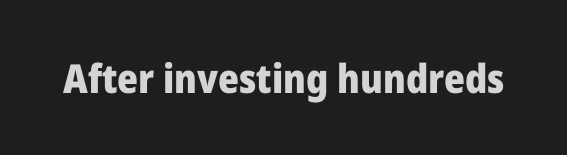
The image shows 40 px heavy sans-serif type, upright; set normal letter spacing, not underlined; low stroke contrast and a medium x-height.
